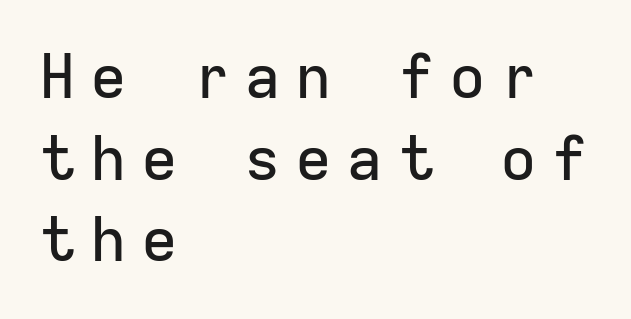
Normally led — the rows are evenly, conventionally spaced. The glyphs in this specimen are sans serif. Quick note: not italic, upright. Check the space under the baseline: it is left empty. Line starts are locked; line ends wander.
